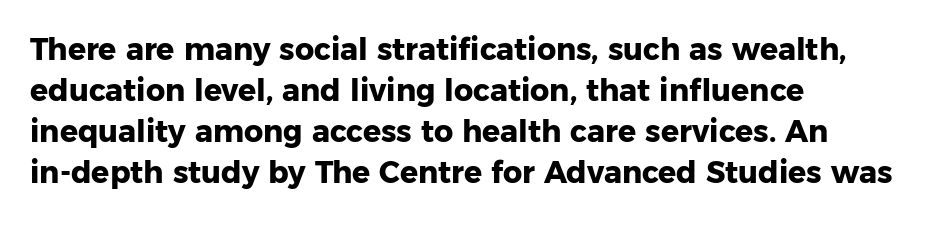
Casual observation: everything's shoved over to the left. The letters advance in unequal steps, a hallmark of proportional type. The axis of the letterforms is exactly vertical. The font family rendered here belongs to the sans-serif group. Spacing between characters is what you'd get straight out of the box.
